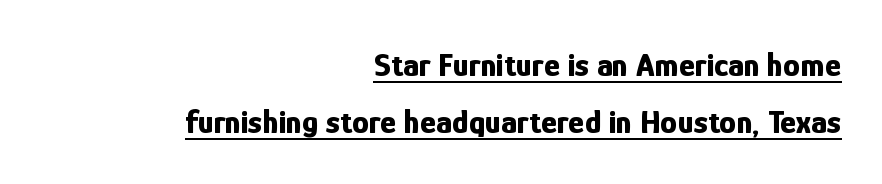
{"serif": "no", "italic": "no", "bold": "yes", "weight": "bold", "width": "condensed", "stroke_contrast": "low", "x_height": "medium", "monospaced": "no", "underline": "yes", "align": "right", "line_spacing": "normal", "line_spacing_ratio": 1.68, "letter_spacing": "normal", "letter_spacing_em": 0.0, "glyph_px": 34}
